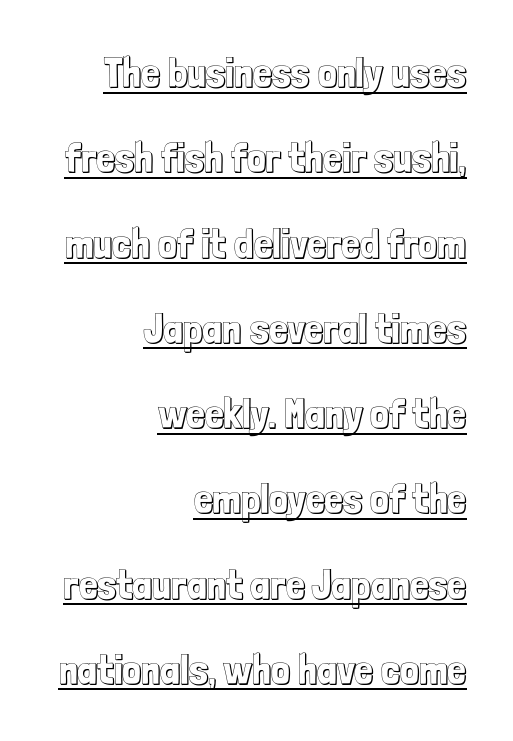
Is there much room between lines? Yes — plenty of vertical air separates them. A typesetter would mark this as roman, not italic. Typeset ragged left — the right edge is the straight one. How are the letters spaced? Ordinarily, with no added tracking.
